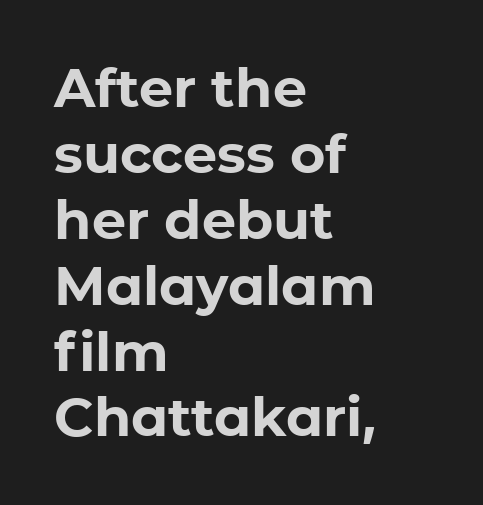
{"serif": "no", "italic": "no", "bold": "yes", "weight": "bold", "width": "normal", "stroke_contrast": "low", "x_height": "medium", "monospaced": "no", "underline": "no", "align": "left", "line_spacing_ratio": 1.22, "letter_spacing": "normal", "letter_spacing_em": 0.0, "glyph_px": 54}
